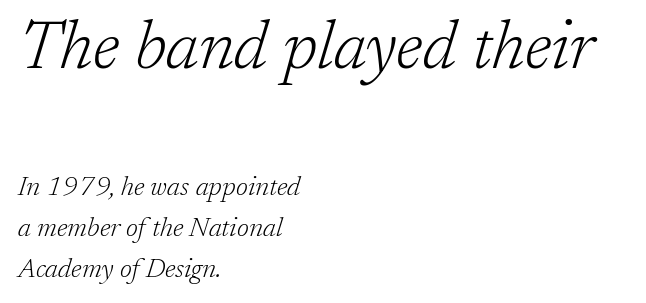
Letters have the restrained weight of plain body copy at most. Decoration check: the copy has no underline. The rendering applies a slant to the glyphs. The initial chunk of copy outweighs the following chunk in type size. The vertical gap from one line to the next is medium. Notice how the passage keeps a crisp vertical edge on the left only.
